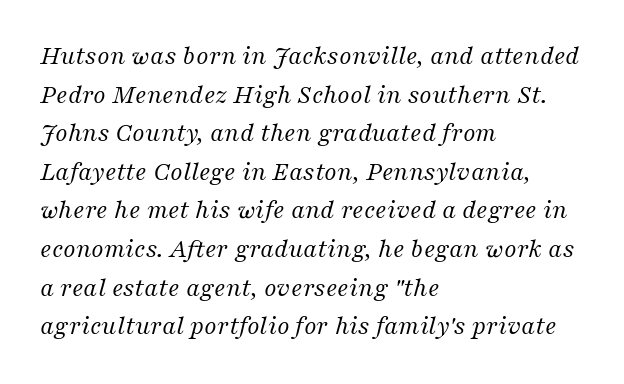
{"italic": "yes", "lean": "right", "slant_degrees": 16, "bold": "no", "underline": "no", "align": "left", "line_spacing": "normal", "line_spacing_ratio": 1.43, "letter_spacing": "normal", "letter_spacing_em": 0.0, "glyph_px": 27}
